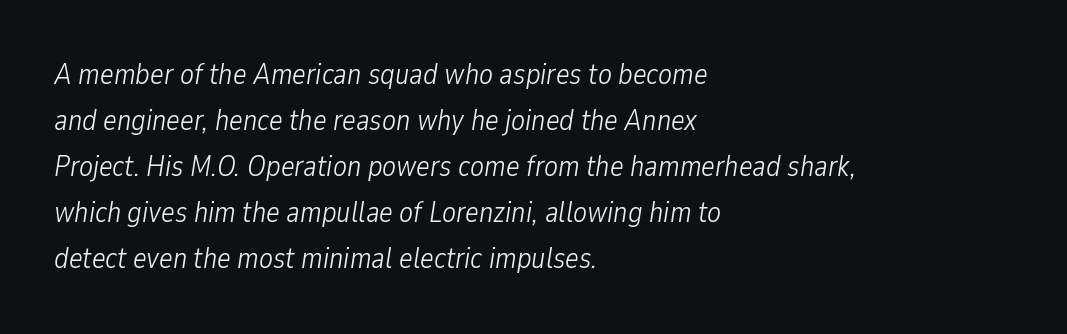
The image shows 29 px light, condensed type, italic (leaning right); set left-aligned, normal line spacing (1.59x), normal letter spacing, not underlined; low stroke contrast and a medium x-height.
